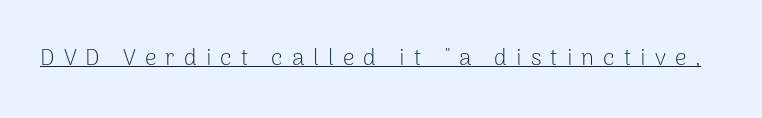
Q: Is the text bold? A: No.
Q: Is the text italic (slanted)? A: No, it is upright.
Q: Is the text underlined? A: Yes.
Q: Is the spacing between letters normal or unusually wide? A: Unusually wide.
